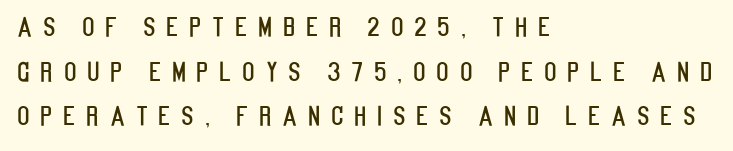
Q: Is the text italic (slanted)? A: No, it is upright.
Q: Is the text underlined? A: No.
Q: How is the paragraph aligned? A: Left-aligned.
Q: Is the spacing between letters normal or unusually wide? A: Unusually wide.
